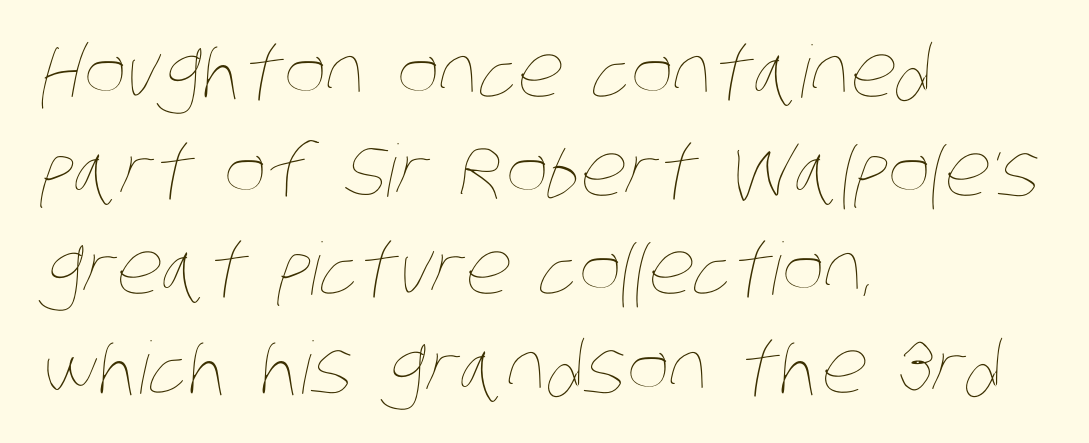
{"bold": "no", "weight": "thin", "width": "condensed", "stroke_contrast": "low", "x_height": "large", "monospaced": "no", "underline": "no", "align": "left", "line_spacing": "normal", "line_spacing_ratio": 1.37, "letter_spacing": "normal", "letter_spacing_em": 0.0, "glyph_px": 72}
